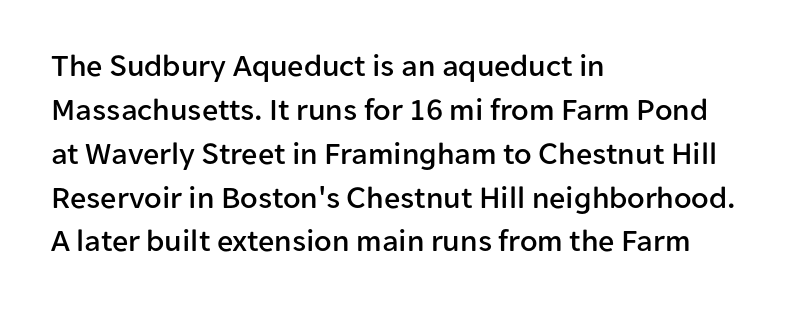
Look at the tracking — it's just the regular setting, nothing added. The passage shown is not underscored anywhere. The letters carry no serifs — their stems end cleanly without finishing strokes. The axis of the letterforms is exactly vertical.
